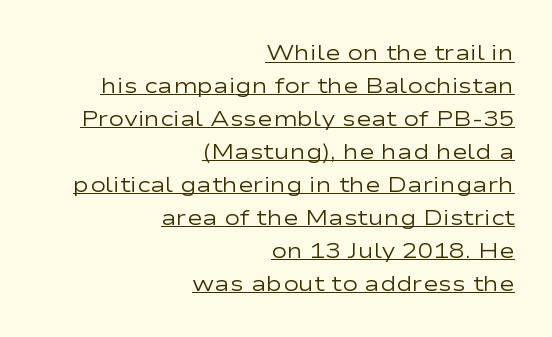
{"italic": "no", "bold": "no", "underline": "yes", "align": "right", "line_spacing": "normal", "line_spacing_ratio": 1.57, "letter_spacing": "normal", "letter_spacing_em": 0.0, "glyph_px": 21}
